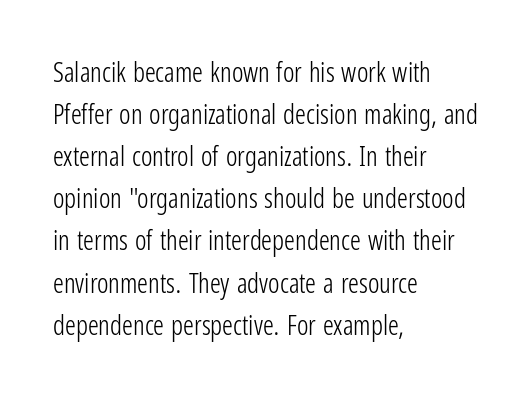
Each new line begins a customary step beneath the previous one. The passage shown is not underscored anywhere. Weight: not bold — regular or lighter. Nope, not italic — everything's standing straight. A classic flush-left, rag-right setting is used for this passage.
